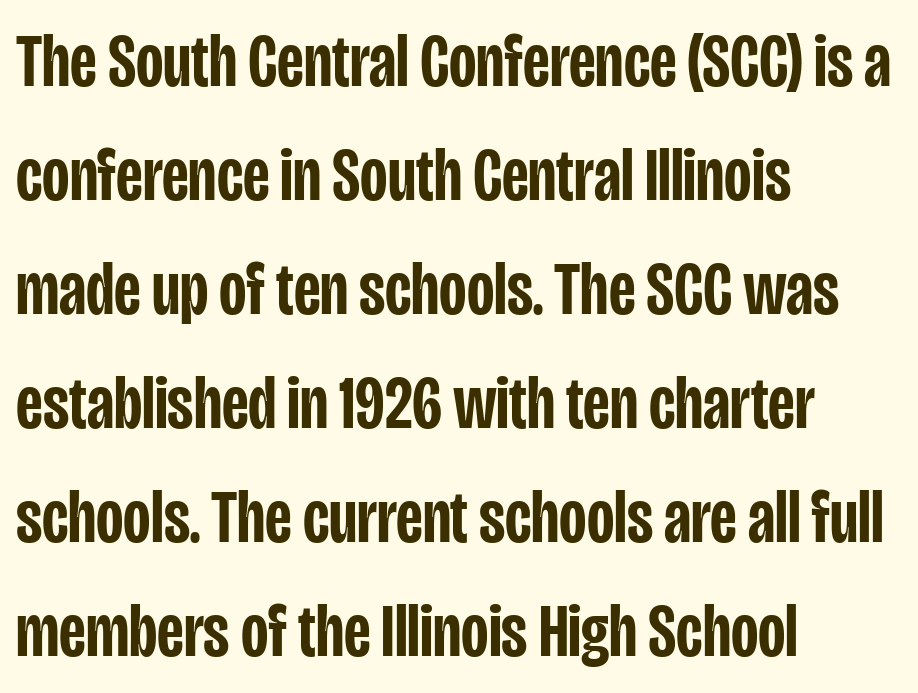
The image shows 75 px semibold, condensed sans-serif type, upright; set left-aligned, normal line spacing (1.52x), normal letter spacing, not underlined; low stroke contrast and a large x-height.
